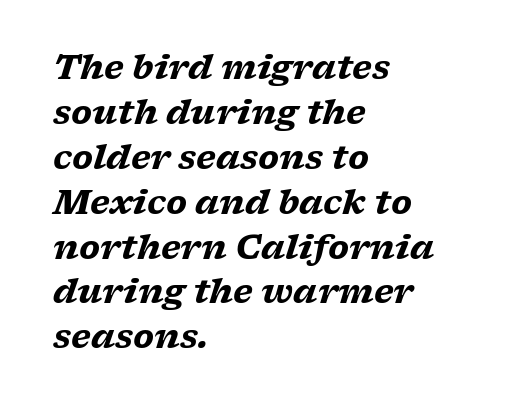
Compared with typical body copy, the letter spacing here is the same. These lines are rendered in a variable-pitch font. Serif or sans? Serif — the stroke terminals have little feet. I'd describe the lettering as bold — thick and assertive. Notice how descenders clear the ascenders below comfortably — that's standard leading. The string is rendered with underlining switched off.
